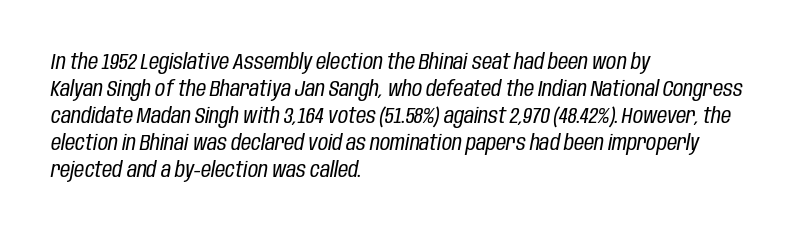
The image shows 22 px text type, italic (leaning right); set left-aligned, line spacing 1.23x, normal letter spacing, not underlined.
